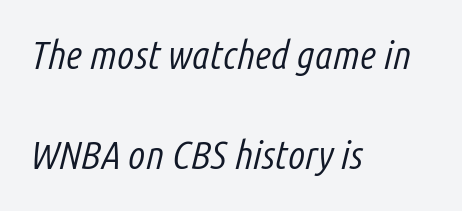
Q: Is the text bold? A: No.
Q: Is the text italic (slanted)? A: Yes, it leans right by about 14 degrees.
Q: Is the text underlined? A: No.
Q: How is the paragraph aligned? A: Left-aligned.
Q: Is the spacing between letters normal or unusually wide? A: Normal.
Q: Is the spacing between lines tight, normal or loose? A: Loose.
Q: Width (condensed, normal, or wide)? A: Condensed.
Q: Stroke contrast? A: Low.
Q: x-height? A: Medium.
Q: Monospaced? A: No.
